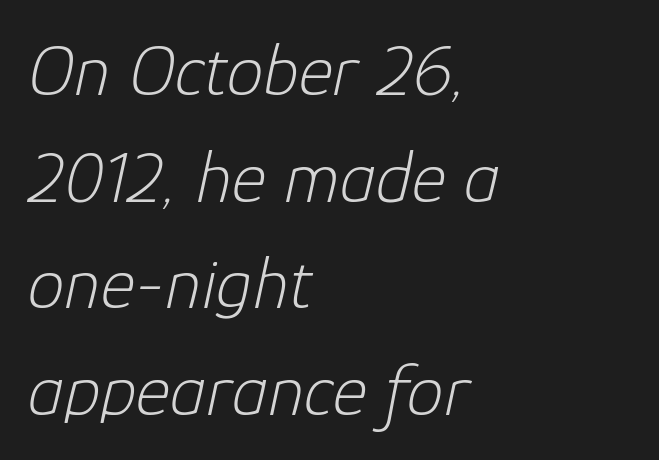
Q: Is the text bold? A: No.
Q: Is the text italic (slanted)? A: Yes, it leans right by about 12 degrees.
Q: Is the text underlined? A: No.
Q: How is the paragraph aligned? A: Left-aligned.
Q: Is the spacing between letters normal or unusually wide? A: Normal.
Q: Is the spacing between lines tight, normal or loose? A: Normal.
Q: Width (condensed, normal, or wide)? A: Normal.
Q: Stroke contrast? A: Low.
Q: x-height? A: Medium.
Q: Monospaced? A: No.
